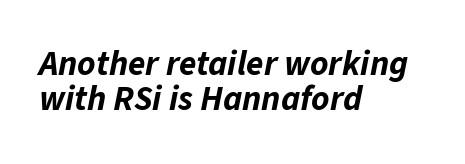
The image shows 35 px bold type, italic (leaning right); set left-aligned, tight line spacing (1.01x), normal letter spacing, not underlined; low stroke contrast and a medium x-height.
